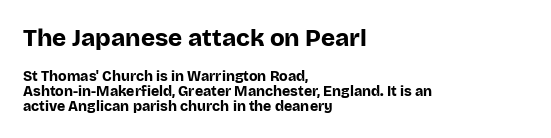
Q: Is the text bold? A: Yes.
Q: Is the text italic (slanted)? A: No, it is upright.
Q: Is the text underlined? A: No.
Q: How is the paragraph aligned? A: Left-aligned.
Q: Is the spacing between letters normal or unusually wide? A: Normal.
Q: Is the spacing between lines tight, normal or loose? A: Tight.
Q: Which block of text is set in a larger size, the first (top) or the second (bottom)? A: The first (top) one.
